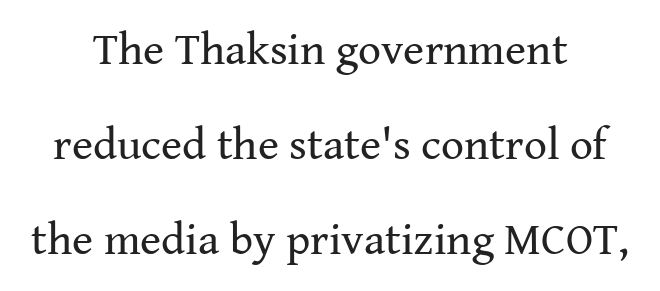
The image shows 45 px regular-weight serif type, upright; set centered, loose line spacing (2.11x), normal letter spacing, not underlined; medium stroke contrast and a medium x-height.
